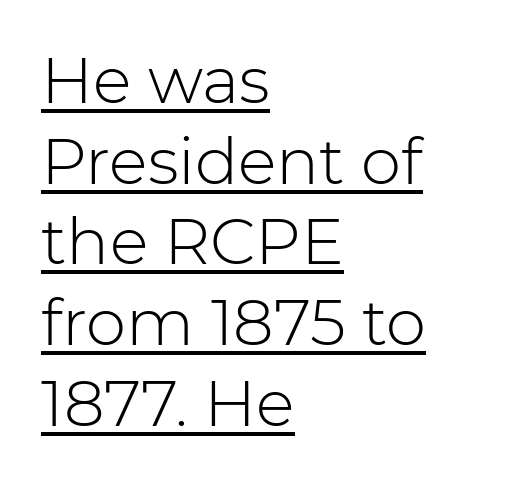
The image shows 64 px light sans-serif type, upright; set left-aligned, normal line spacing (1.26x), normal letter spacing, underlined; low stroke contrast and a medium x-height.
